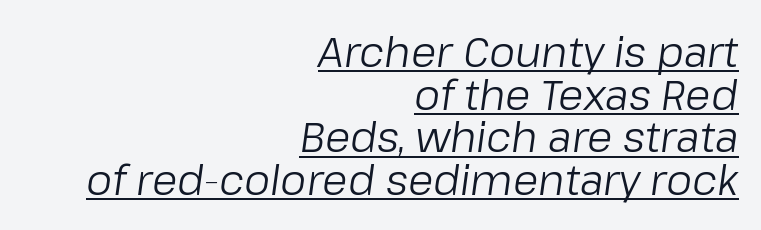
Q: Is the text bold? A: No.
Q: Is the text italic (slanted)? A: Yes, it leans right by about 8 degrees.
Q: Is the text underlined? A: Yes.
Q: How is the paragraph aligned? A: Right-aligned.
Q: Is the spacing between letters normal or unusually wide? A: Normal.
Q: Is the spacing between lines tight, normal or loose? A: Tight.
Q: Width (condensed, normal, or wide)? A: Normal.
Q: Stroke contrast? A: Low.
Q: x-height? A: Medium.
Q: Monospaced? A: No.
